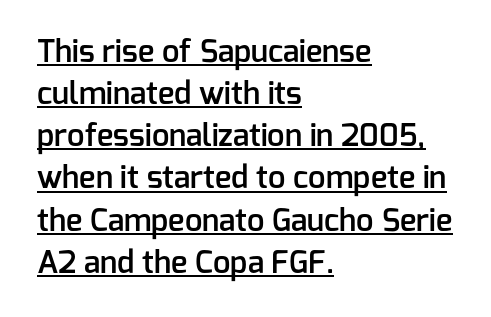
The image shows 31 px semibold sans-serif type, upright; set left-aligned, normal line spacing (1.36x), normal letter spacing, underlined; low stroke contrast and a medium x-height.
